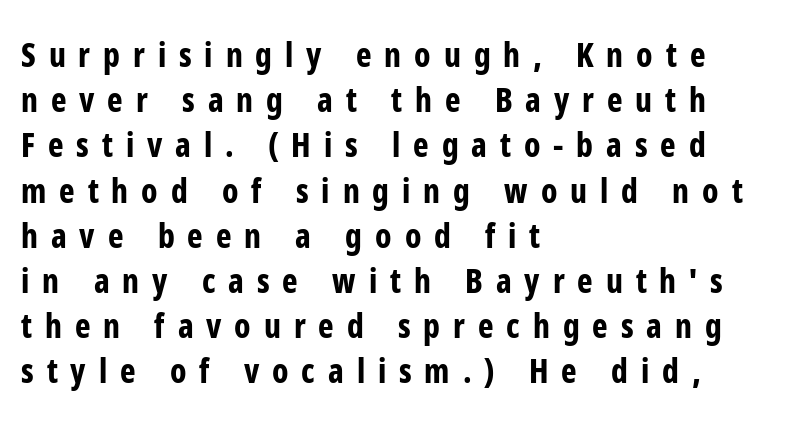
Q: Is the text bold? A: Yes.
Q: Is the text italic (slanted)? A: No, it is upright.
Q: Is the typeface a serif or a sans-serif typeface? A: Sans-serif.
Q: Is the text underlined? A: No.
Q: How is the paragraph aligned? A: Left-aligned.
Q: Is the spacing between letters normal or unusually wide? A: Unusually wide.
Q: Is the spacing between lines tight, normal or loose? A: Normal.
Q: Width (condensed, normal, or wide)? A: Condensed.
Q: Stroke contrast? A: Low.
Q: x-height? A: Medium.
Q: Monospaced? A: No.
